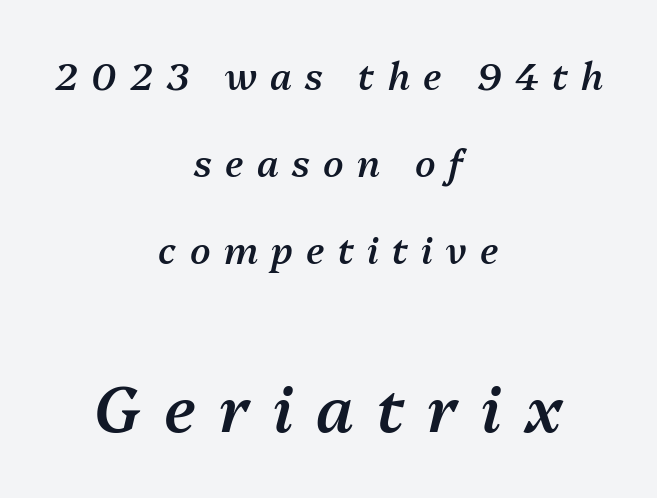
Q: Is the text bold? A: Semi-bold.
Q: Is the text italic (slanted)? A: Yes, it leans right by about 13 degrees.
Q: Is the text underlined? A: No.
Q: How is the paragraph aligned? A: Centered.
Q: Is the spacing between letters normal or unusually wide? A: Unusually wide.
Q: Is the spacing between lines tight, normal or loose? A: Loose.
Q: Which block of text is set in a larger size, the first (top) or the second (bottom)? A: The second (bottom) one.
Q: Width (condensed, normal, or wide)? A: Normal.
Q: Stroke contrast? A: Medium.
Q: x-height? A: Medium.
Q: Monospaced? A: No.
